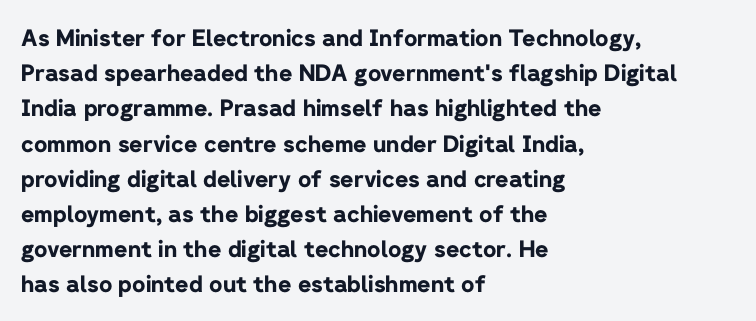
The image shows 23 px bold type, upright; set left-aligned, normal line spacing (1.53x), normal letter spacing, not underlined.
